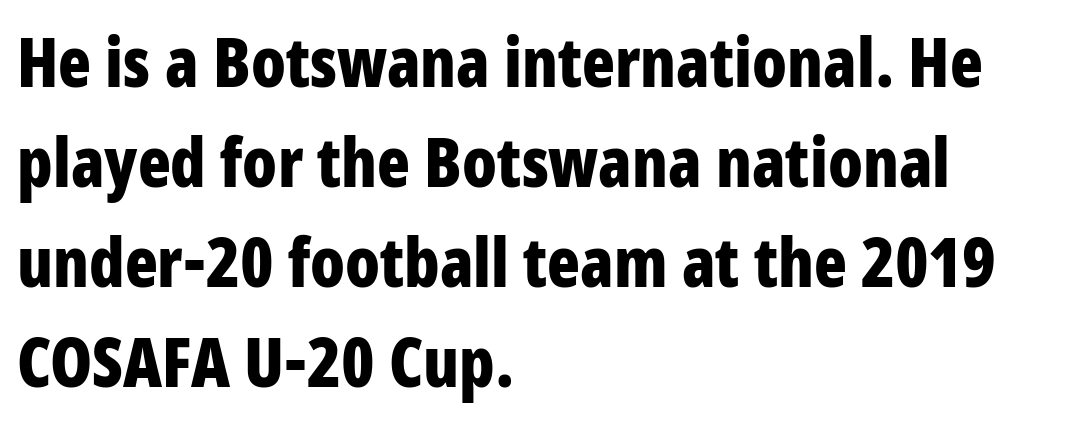
The image shows 68 px bold, condensed sans-serif type, upright; set left-aligned, normal line spacing (1.47x), normal letter spacing, not underlined; low stroke contrast and a large x-height.
